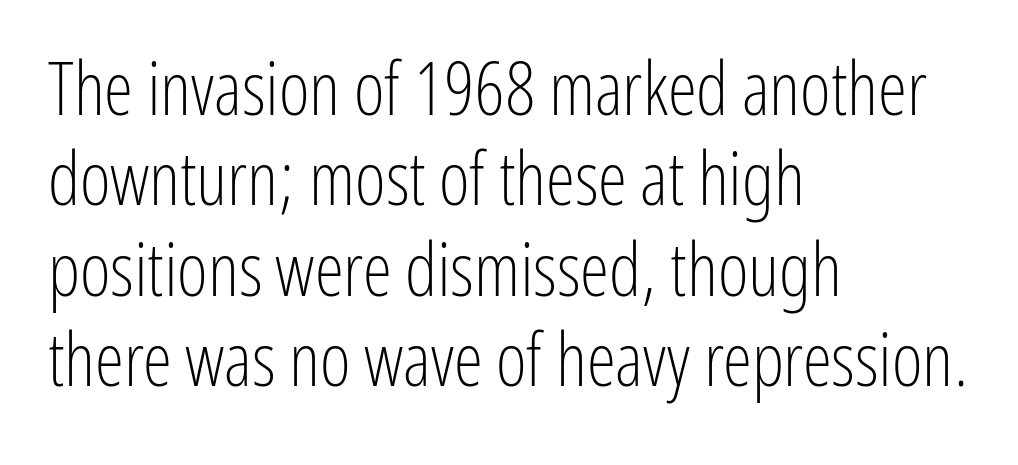
A clean baseline with only descenders dipping below it. Varying glyph widths throughout — classic text-font behaviour. Teacher's note: observe the even left margin — that is flush-left alignment. Type style note: lacks serifs.
